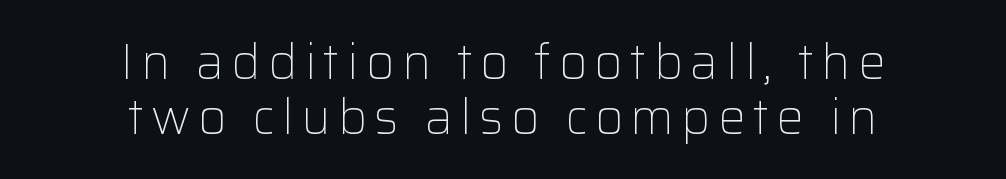
Q: Is the text bold? A: No.
Q: Is the text italic (slanted)? A: No, it is upright.
Q: Is the typeface a serif or a sans-serif typeface? A: Sans-serif.
Q: Is the text underlined? A: No.
Q: How is the paragraph aligned? A: Centered.
Q: Is the spacing between lines tight, normal or loose? A: Tight.
Q: Width (condensed, normal, or wide)? A: Normal.
Q: Stroke contrast? A: Low.
Q: x-height? A: Medium.
Q: Monospaced? A: No.
